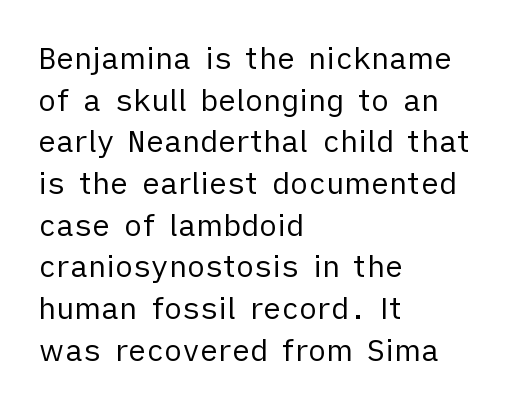
Is there any slant? The stems are plumb. No chunkiness to these letters — they're not bold. The glyphs in this specimen are sans serif. These lines keep a tight, regular rhythm from letter to letter. A normal amount of white space separates one row of letters from the next.
